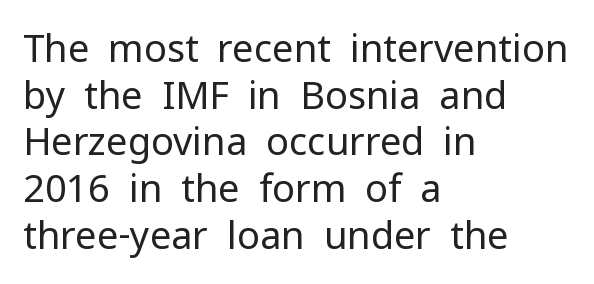
{"serif": "no", "italic": "no", "bold": "no", "weight": "regular", "width": "normal", "stroke_contrast": "low", "x_height": "medium", "monospaced": "no", "underline": "no", "align": "left", "line_spacing_ratio": 1.23, "letter_spacing": "normal", "letter_spacing_em": 0.0, "glyph_px": 38}
